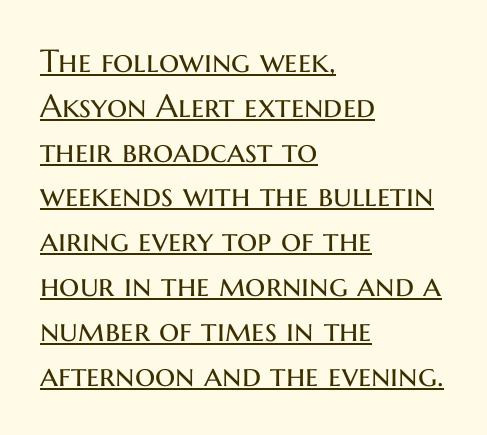
Inter-character spacing is left at the font's built-in metrics. How would I describe the line gaps? Plain and ordinary. Each letter's strokes conclude bluntly, with no projecting serifs. Stems and bowls with no extra thickness — not bold.
